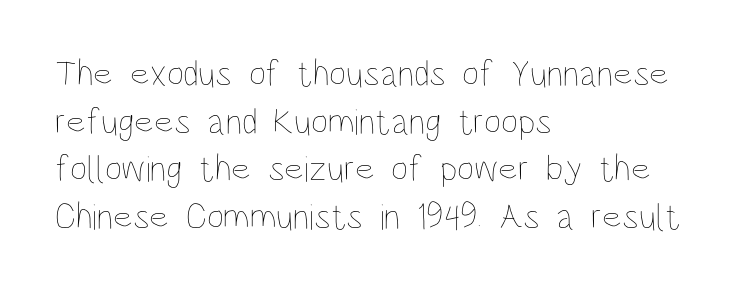
The letters stand upright; this is a roman face. The face used here is proportionally spaced, like ordinary book or web type. Stems here are at most as thick as an everyday book face. Is the letter spacing exaggerated? No — it looks like the ordinary default. Beneath every word, the page is bare.
